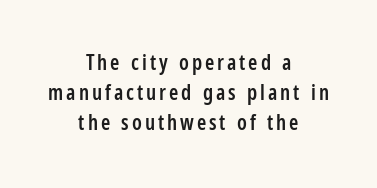
Q: Is the text bold? A: Semi-bold.
Q: Is the text italic (slanted)? A: No, it is upright.
Q: Is the text underlined? A: No.
Q: How is the paragraph aligned? A: Centered.
Q: Is the spacing between lines tight, normal or loose? A: Normal.
